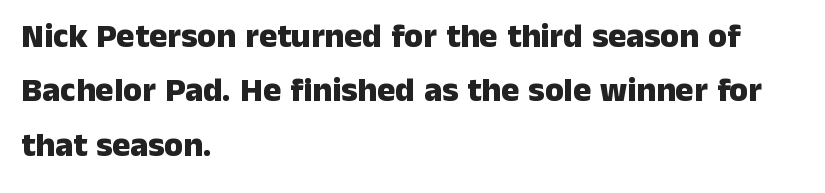
The image shows 34 px heavy sans-serif type, upright; set left-aligned, normal line spacing (1.6x), normal letter spacing, not underlined; low stroke contrast and a medium x-height.
